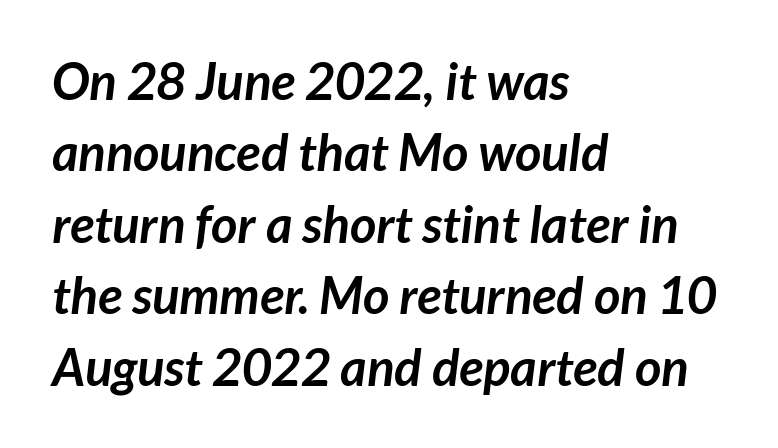
The image shows 51 px semibold sans-serif type; set left-aligned, normal line spacing (1.4x), normal letter spacing, not underlined; low stroke contrast and a medium x-height.
